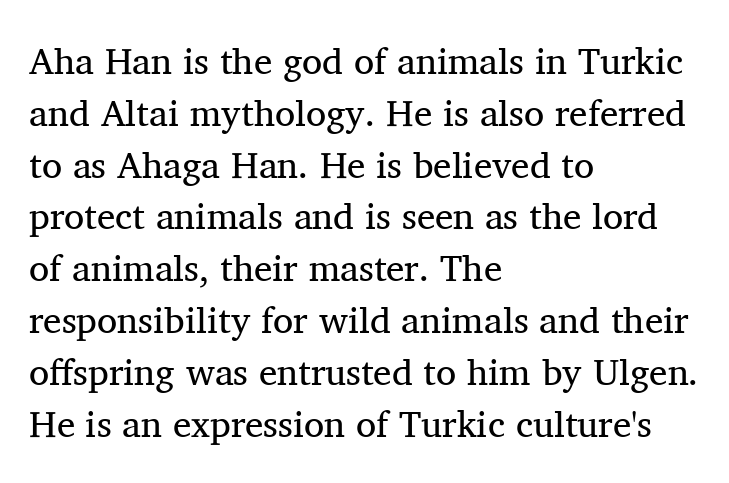
The image shows 37 px regular-weight serif type, upright; set left-aligned, normal line spacing (1.4x), normal letter spacing, not underlined; medium stroke contrast and a medium x-height.
